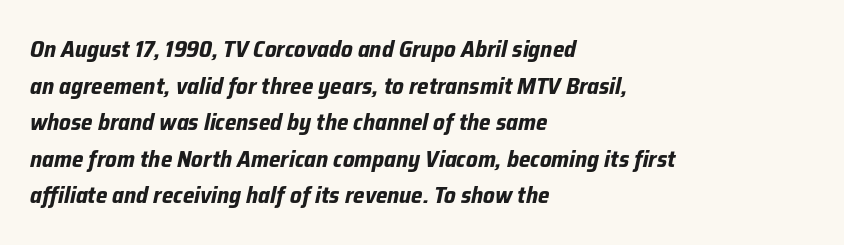
Q: Is the text bold? A: Yes.
Q: Is the text italic (slanted)? A: Yes, it leans right by about 12 degrees.
Q: Is the text underlined? A: No.
Q: How is the paragraph aligned? A: Left-aligned.
Q: Is the spacing between letters normal or unusually wide? A: Normal.
Q: Is the spacing between lines tight, normal or loose? A: Normal.
